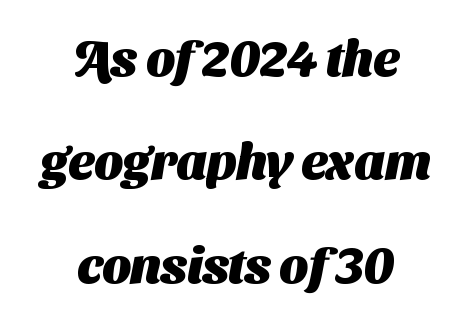
{"serif": "no", "bold": "yes", "weight": "heavy", "width": "normal", "stroke_contrast": "medium", "x_height": "medium", "monospaced": "no", "underline": "no", "align": "center", "line_spacing": "loose", "line_spacing_ratio": 2.07, "letter_spacing": "normal", "letter_spacing_em": 0.0, "glyph_px": 50}
